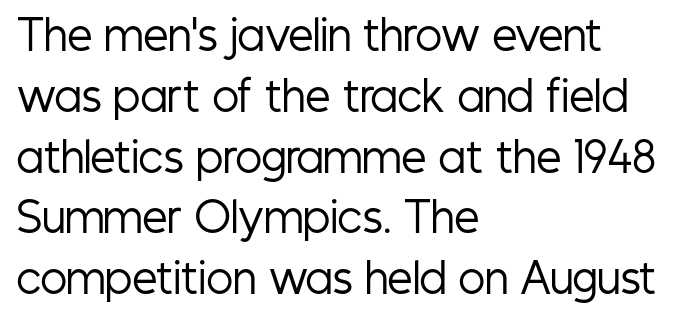
The designer went with a sans here, leaving each stem footless. The type is set solid horizontally, with unmodified tracking. Horizontal alignment here is leftward, the default for most running prose. This sample keeps an unexceptional amount of space between lines.
